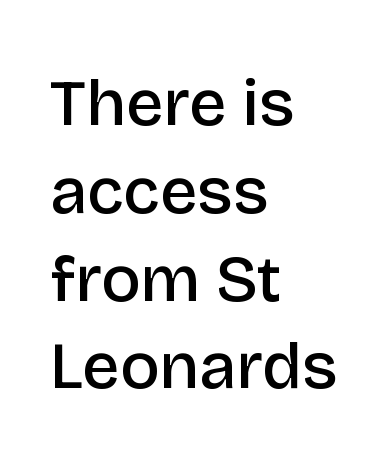
Varying glyph widths throughout — classic text-font behaviour. The setting favours the left margin, as ordinary paragraphs usually do. Stroke terminals: plain, sans-serif. Normally led — the rows are evenly, conventionally spaced.
